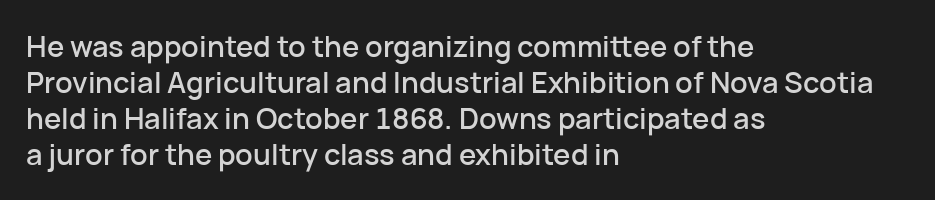
Lines of text with bare space underneath. A typesetter would call this zero additional tracking. Classification — sans serif. Compared with a centered layout, this one pins lines to the left instead. When letters stand straight like this, we call the style roman or upright.
